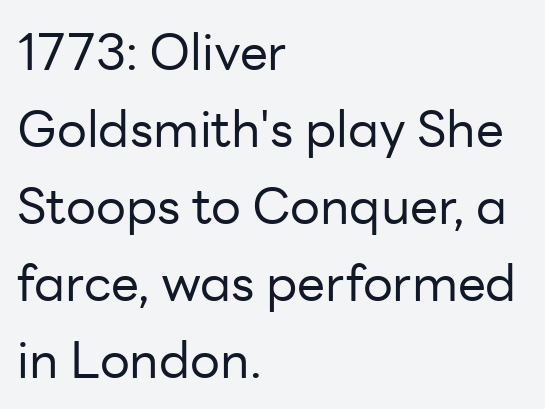
Q: Is the text bold? A: No.
Q: Is the text italic (slanted)? A: No, it is upright.
Q: Is the typeface a serif or a sans-serif typeface? A: Sans-serif.
Q: Is the text underlined? A: No.
Q: How is the paragraph aligned? A: Left-aligned.
Q: Is the spacing between letters normal or unusually wide? A: Normal.
Q: Is the spacing between lines tight, normal or loose? A: Normal.
Q: Width (condensed, normal, or wide)? A: Normal.
Q: Stroke contrast? A: Low.
Q: x-height? A: Medium.
Q: Monospaced? A: No.
